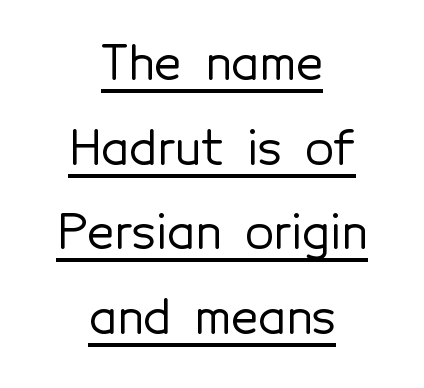
{"serif": "no", "italic": "no", "width": "normal", "x_height": "medium", "monospaced": "no", "underline": "yes", "align": "center", "line_spacing_ratio": 1.8, "letter_spacing": "normal", "letter_spacing_em": 0.0, "glyph_px": 47}
